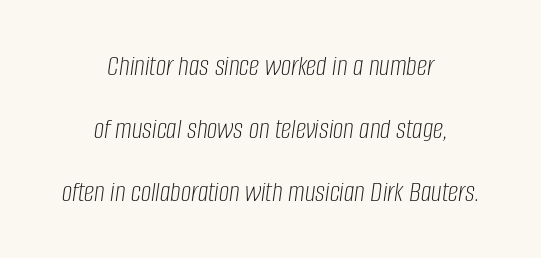
{"italic": "yes", "lean": "right", "slant_degrees": 8, "bold": "no", "weight": "light", "width": "condensed", "stroke_contrast": "low", "x_height": "large", "monospaced": "no", "underline": "no", "align": "center", "line_spacing": "loose", "line_spacing_ratio": 2.17, "letter_spacing": "normal", "letter_spacing_em": 0.0, "glyph_px": 29}
